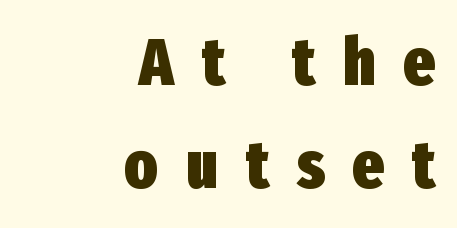
The image shows 67 px heavy, condensed sans-serif type, upright; set right-aligned, normal line spacing (1.53x), unusually wide letter spacing (+0.42 em), not underlined; low stroke contrast and a medium x-height.
